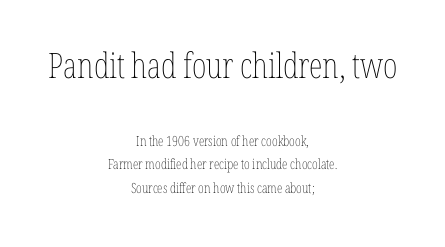
{"italic": "no", "bold": "no", "weight": "thin", "width": "condensed", "stroke_contrast": "low", "x_height": "medium", "monospaced": "no", "underline": "no", "align": "center", "line_spacing": "normal", "line_spacing_ratio": 1.68, "letter_spacing": "normal", "letter_spacing_em": 0.0, "larger_block": "first", "size_ratio": 2.5, "glyph_px": 35}
